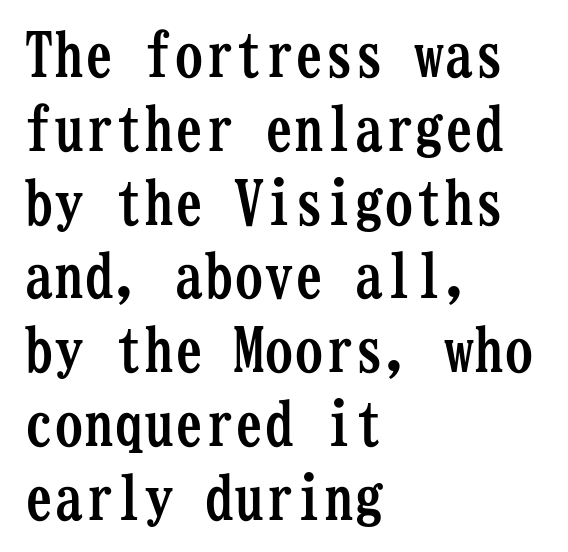
Short note: letters normally spaced. The characters display serif detailing at their extremities. The baseline area is clear. If you drew a line through each stem, it would be perfectly vertical. The text block is weighted toward the left margin, trailing off unevenly rightward. Chunky letters — that's bold for sure.
